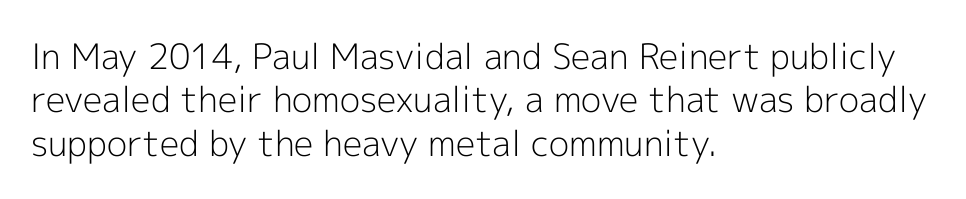
The image shows 35 px light sans-serif type, upright; set left-aligned, line spacing 1.24x, normal letter spacing, not underlined; a medium x-height.
